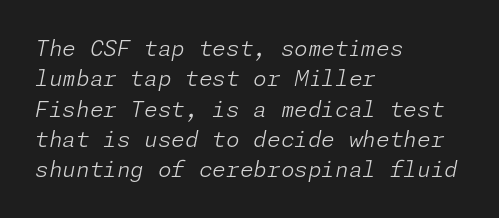
{"italic": "yes", "lean": "right", "slant_degrees": 11, "bold": "no", "underline": "no", "align": "left", "line_spacing": "normal", "line_spacing_ratio": 1.38, "letter_spacing": "normal", "letter_spacing_em": 0.0, "glyph_px": 22}
